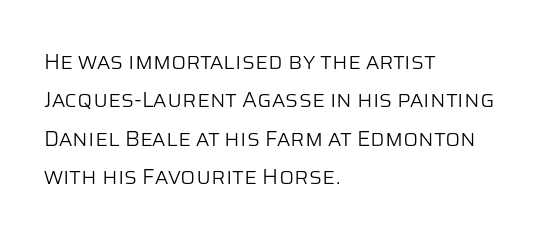
Q: Is the text bold? A: No.
Q: Is the text italic (slanted)? A: No, it is upright.
Q: Is the text underlined? A: No.
Q: How is the paragraph aligned? A: Left-aligned.
Q: Is the spacing between letters normal or unusually wide? A: Normal.
